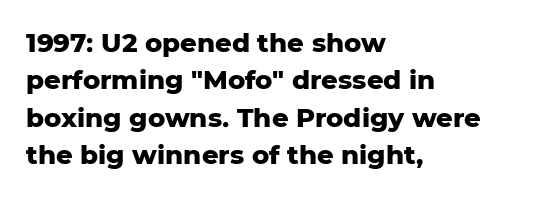
{"italic": "no", "bold": "yes", "underline": "no", "align": "left", "line_spacing": "normal", "line_spacing_ratio": 1.44, "letter_spacing": "normal", "letter_spacing_em": 0.0, "glyph_px": 26}
